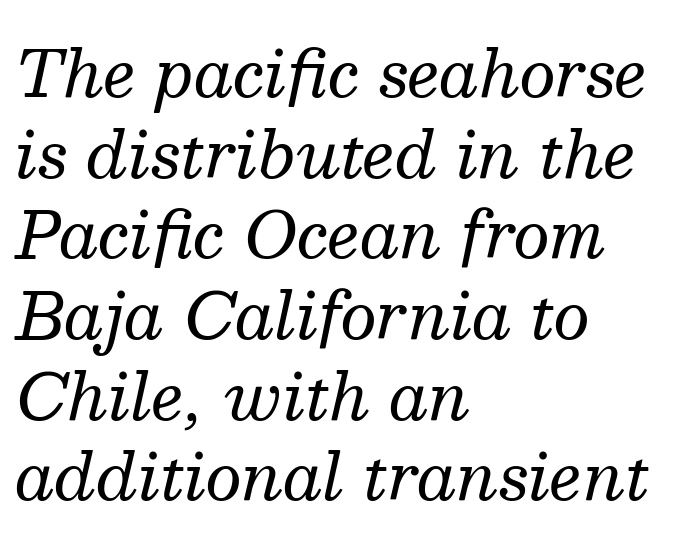
Q: Is the text bold? A: No.
Q: Is the text italic (slanted)? A: Yes, it leans right by about 13 degrees.
Q: Is the typeface a serif or a sans-serif typeface? A: Serif.
Q: Is the text underlined? A: No.
Q: How is the paragraph aligned? A: Left-aligned.
Q: Is the spacing between letters normal or unusually wide? A: Normal.
Q: Is the spacing between lines tight, normal or loose? A: Normal.
Q: Width (condensed, normal, or wide)? A: Normal.
Q: Stroke contrast? A: Medium.
Q: x-height? A: Medium.
Q: Monospaced? A: No.
